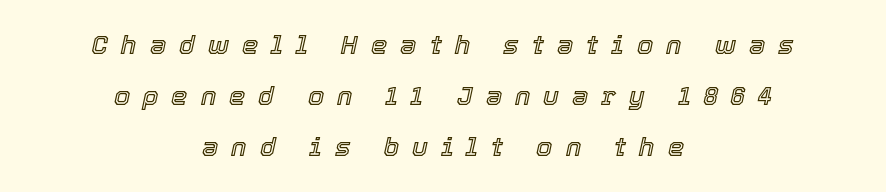
{"italic": "yes", "lean": "right", "slant_degrees": 12, "underline": "no", "align": "center", "line_spacing": "loose", "line_spacing_ratio": 1.96, "letter_spacing": "wide", "letter_spacing_em": 0.5, "glyph_px": 26}
